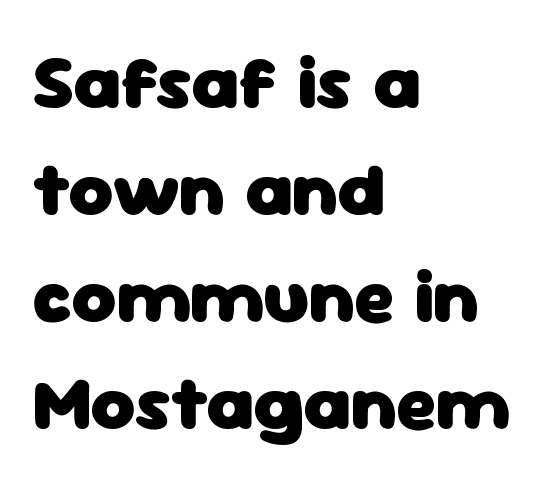
Think of a printed novel: that variable character pitch is what you see here. The text block is weighted toward the left margin, trailing off unevenly rightward. The typeface chosen for these lines omits serifs. The letters stand upright; this is a roman face. The vertical gap from one line to the next is medium. Anything drawn beneath the words? Only blank space.
